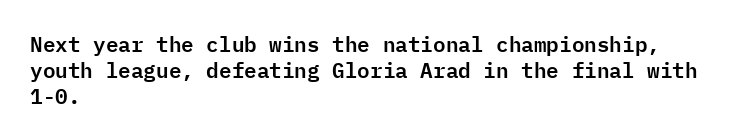
Q: Is the text italic (slanted)? A: No, it is upright.
Q: Is the text underlined? A: No.
Q: How is the paragraph aligned? A: Left-aligned.
Q: Is the spacing between letters normal or unusually wide? A: Normal.
